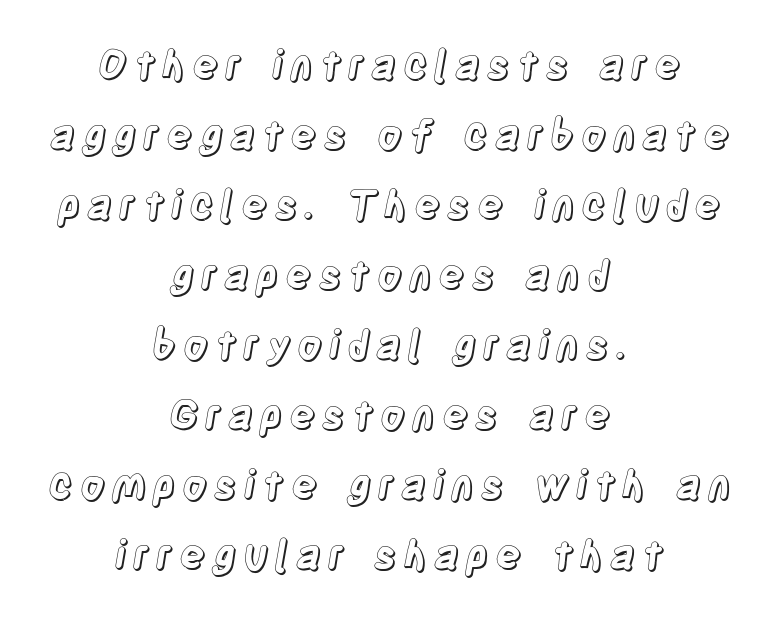
{"width": "condensed", "x_height": "large", "monospaced": "no", "underline": "no", "align": "center", "line_spacing_ratio": 1.75, "glyph_px": 40}
